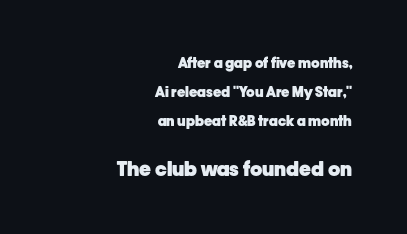
{"italic": "no", "bold": "yes", "underline": "no", "align": "right", "line_spacing": "loose", "line_spacing_ratio": 2.06, "letter_spacing": "normal", "letter_spacing_em": 0.0, "larger_block": "second", "size_ratio": 1.43, "glyph_px": 20}
